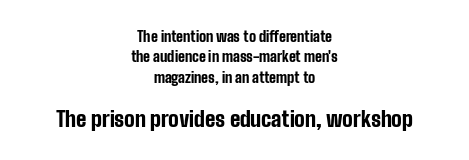
{"italic": "no", "bold": "yes", "underline": "no", "align": "center", "line_spacing": "normal", "line_spacing_ratio": 1.45, "letter_spacing": "normal", "letter_spacing_em": 0.0, "larger_block": "second", "size_ratio": 1.5, "glyph_px": 21}
